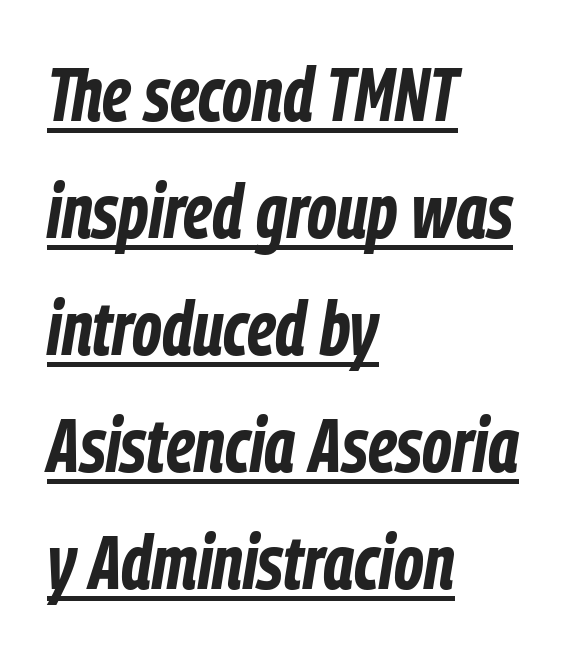
Q: Is the text bold? A: Yes.
Q: Is the text italic (slanted)? A: Yes, it leans right by about 9 degrees.
Q: Is the text underlined? A: Yes.
Q: How is the paragraph aligned? A: Left-aligned.
Q: Is the spacing between letters normal or unusually wide? A: Normal.
Q: Is the spacing between lines tight, normal or loose? A: Normal.
Q: Width (condensed, normal, or wide)? A: Condensed.
Q: Stroke contrast? A: Low.
Q: x-height? A: Medium.
Q: Monospaced? A: No.
